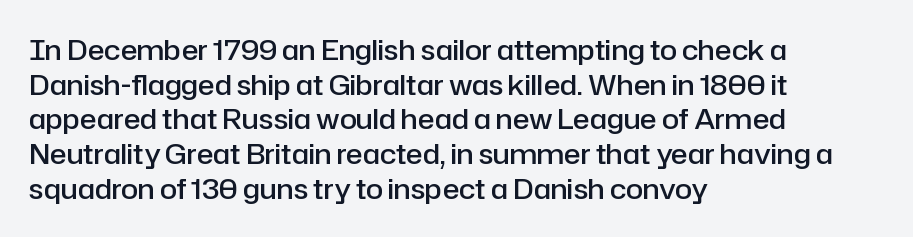
{"serif": "no", "italic": "no", "bold": "semi", "weight": "semibold", "width": "normal", "stroke_contrast": "low", "x_height": "medium", "monospaced": "no", "underline": "no", "align": "left", "line_spacing_ratio": 1.24, "letter_spacing": "normal", "letter_spacing_em": 0.0, "glyph_px": 28}
